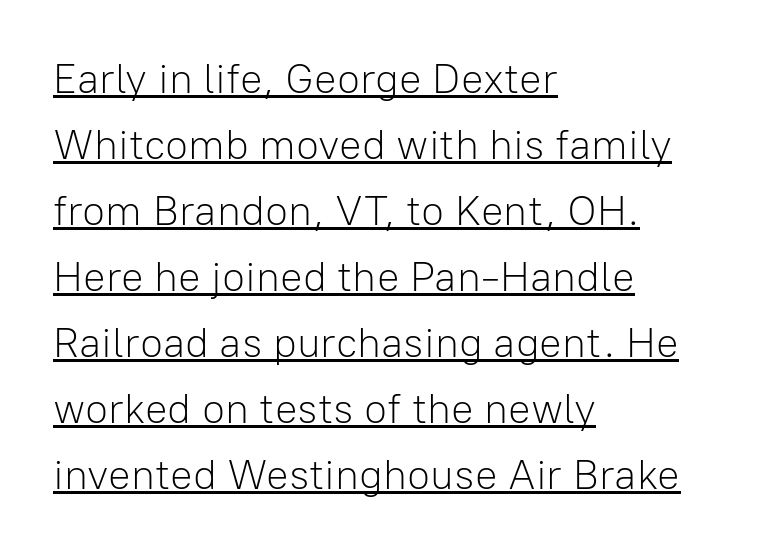
Reading down the block, your eye returns to a fixed left position each line. Each line of the rendering has a horizontal stroke beneath the glyphs. Posture: straight, roman, zero tilt. Weight class: somewhere from thin through regular. There is no visible air inserted between adjacent glyphs.
